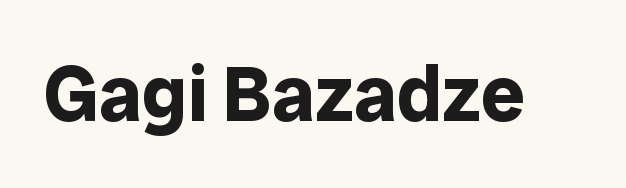
If you drew a line through each stem, it would be perfectly vertical. The line texture is even and compact thanks to regular tracking. Every letter is thick-stroked: bold, no question. Classification — sans serif.
